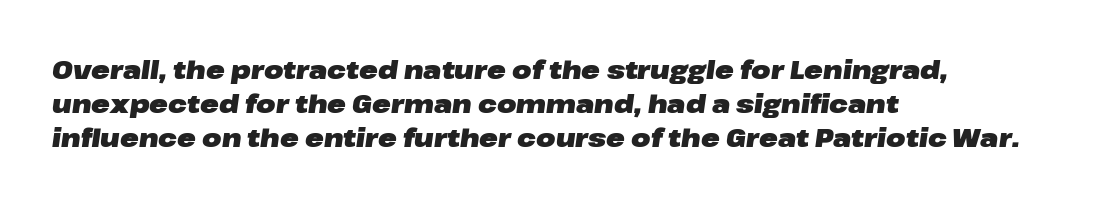
The image shows 25 px bold type, italic (leaning right); set left-aligned, normal line spacing (1.36x), normal letter spacing, not underlined.
